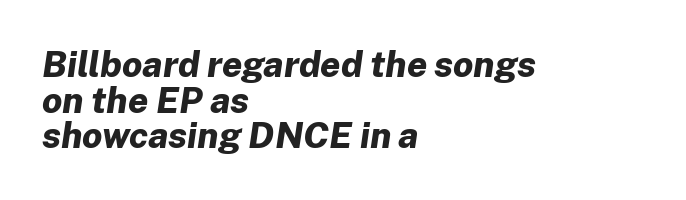
Set as a true bold cut, around the 700 mark. Only glyphs here, with clear space below each row. What stands out about the letter spacing? Nothing — it is the standard amount. Line starts are locked; line ends wander. Horizontal bands of white between lines are thin slivers.
